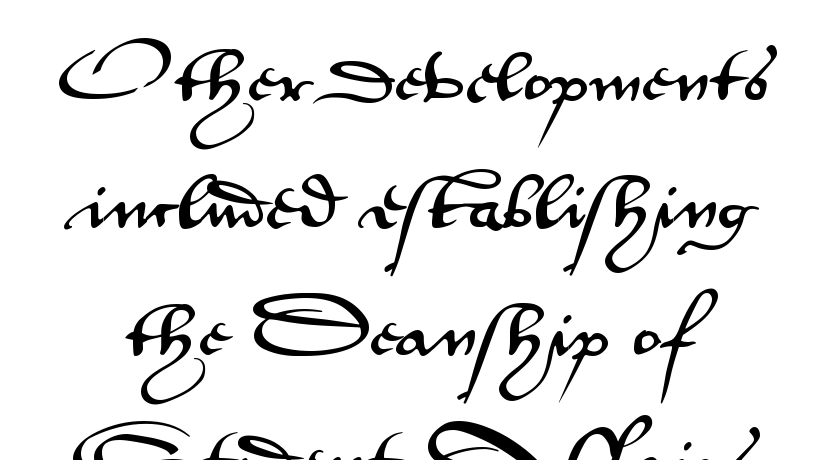
Character widths vary here, with narrow letters taking less room than wide ones. The strip under each line holds only bare page. The letterforms sit shoulder to shoulder at normal distance. The designer went with a sans here, leaving each stem footless. Quick note: interline space is abundant.
